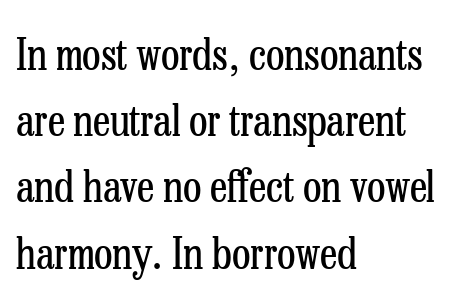
These lines are composed in type with serifs. It's the straight-up-and-down kind of type. Stems and bowls with no extra thickness — not bold. These lines are rendered in a variable-pitch font. Leftover space on each line is placed entirely after the last word.
